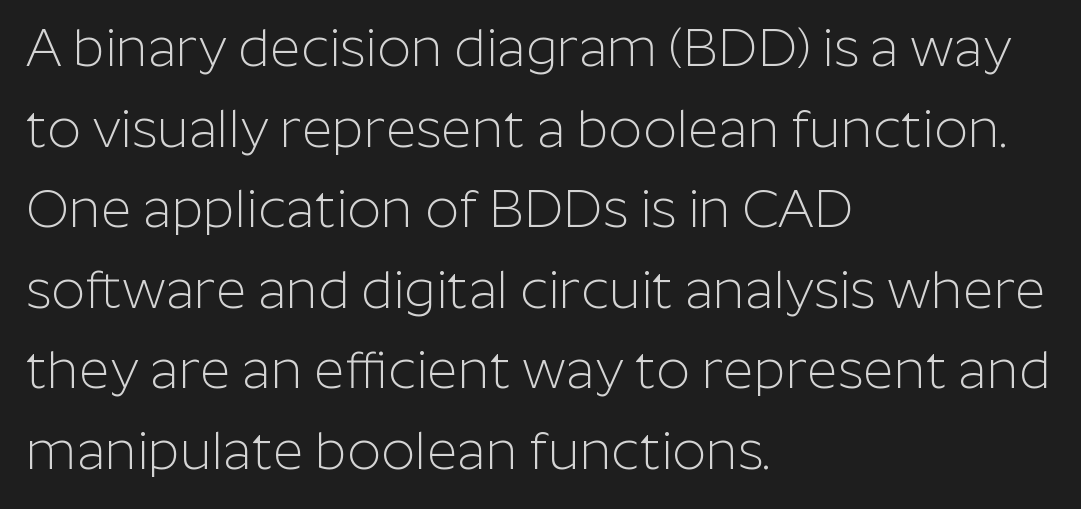
The image shows 53 px light sans-serif type, upright; set left-aligned, normal line spacing (1.52x), normal letter spacing, not underlined; low stroke contrast and a medium x-height.
